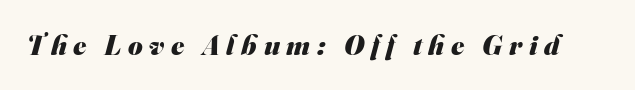
The image shows 28 px heavy sans-serif type; set unusually wide letter spacing (+0.24 em), not underlined; medium stroke contrast and a small x-height.
